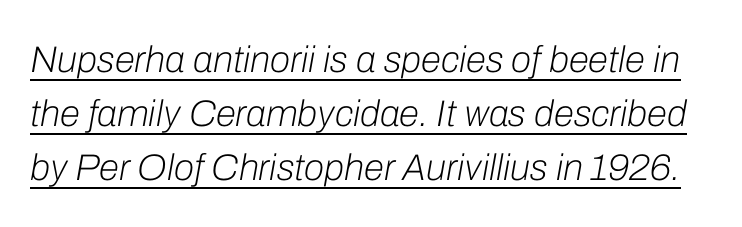
{"italic": "yes", "lean": "right", "slant_degrees": 10, "bold": "no", "weight": "light", "width": "normal", "stroke_contrast": "low", "x_height": "medium", "monospaced": "no", "underline": "yes", "line_spacing": "normal", "line_spacing_ratio": 1.46, "letter_spacing": "normal", "letter_spacing_em": 0.0, "glyph_px": 37}
